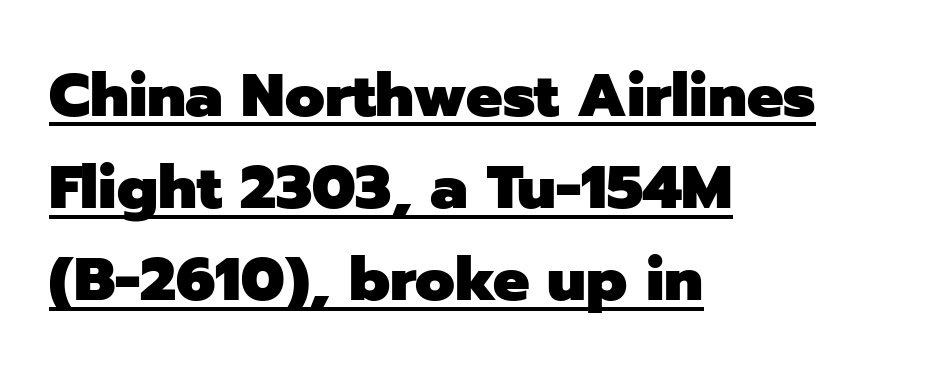
The image shows 61 px heavy sans-serif type, upright; set left-aligned, normal line spacing (1.51x), normal letter spacing, underlined; low stroke contrast and a medium x-height.
